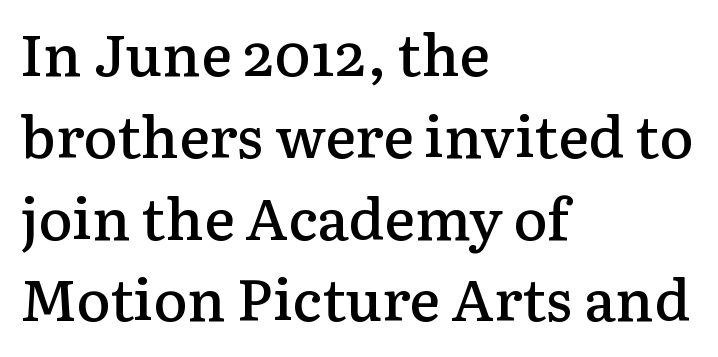
It's the straight-up-and-down kind of type. Horizontal alignment here is leftward, the default for most running prose. This block has exactly the height ordinary leading produces. The face used here is proportionally spaced, like ordinary book or web type. The face used here is seriffed, in the tradition of book romans. The tracking reads as untouched default to a designer's eye.
